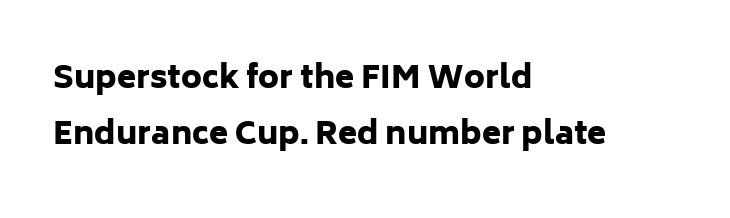
You could not count columns in this text — the font is proportionally spaced. Does extra space separate the letters? No, they use regular spacing. The setting favours the left margin, as ordinary paragraphs usually do. Each row of text sits above clean, open space.
